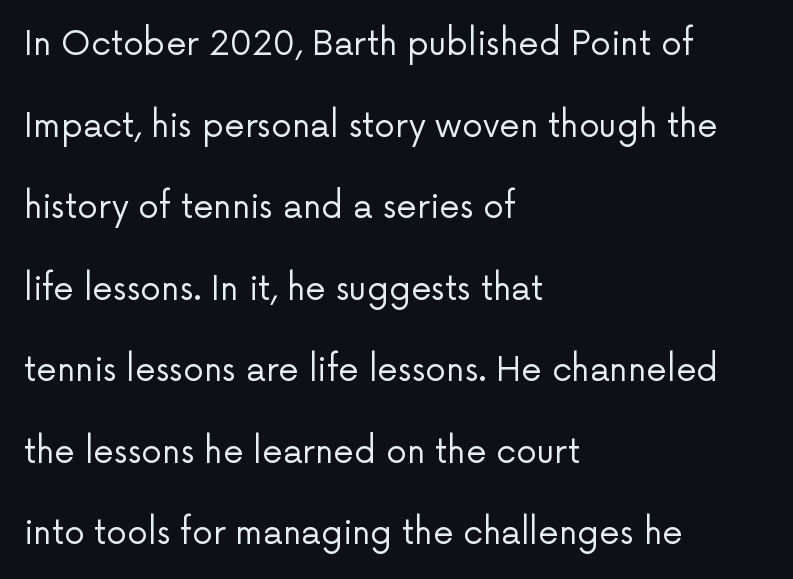
Q: Is the text bold? A: No.
Q: Is the text italic (slanted)? A: No, it is upright.
Q: Is the typeface a serif or a sans-serif typeface? A: Sans-serif.
Q: Is the text underlined? A: No.
Q: How is the paragraph aligned? A: Left-aligned.
Q: Is the spacing between letters normal or unusually wide? A: Normal.
Q: Is the spacing between lines tight, normal or loose? A: Loose.
Q: Width (condensed, normal, or wide)? A: Normal.
Q: Stroke contrast? A: Low.
Q: x-height? A: Medium.
Q: Monospaced? A: No.
